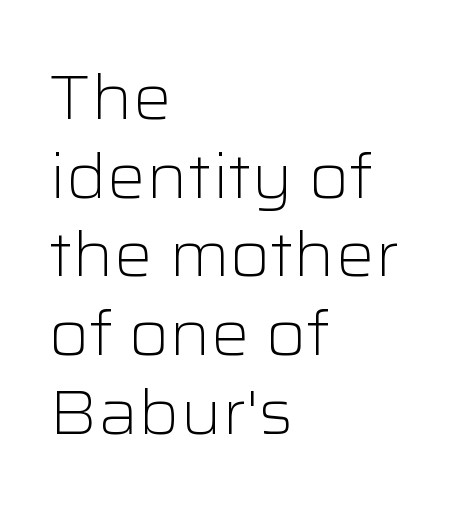
{"serif": "no", "italic": "no", "bold": "no", "weight": "light", "width": "wide", "stroke_contrast": "low", "x_height": "medium", "monospaced": "no", "underline": "no", "align": "left", "line_spacing": "normal", "line_spacing_ratio": 1.29, "letter_spacing": "normal", "letter_spacing_em": 0.0, "glyph_px": 61}
